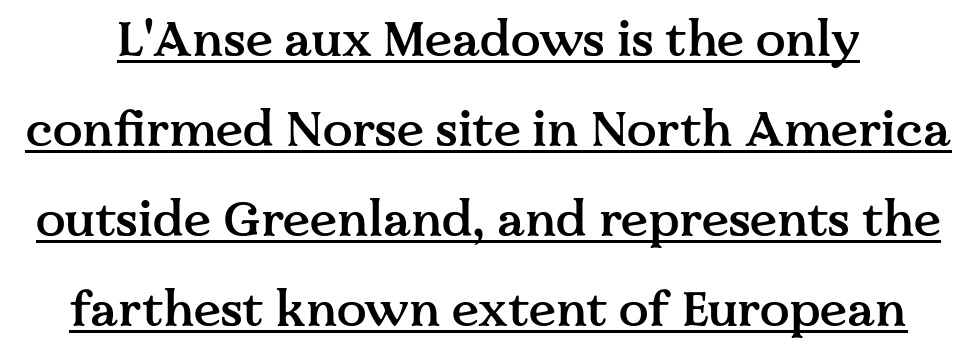
{"serif": "yes", "italic": "no", "bold": "semi", "weight": "semibold", "width": "normal", "stroke_contrast": "medium", "x_height": "medium", "monospaced": "no", "underline": "yes", "line_spacing_ratio": 1.84, "letter_spacing": "normal", "letter_spacing_em": 0.0, "glyph_px": 49}
